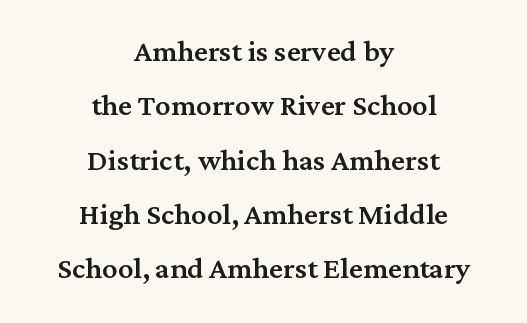
Q: Is the text italic (slanted)? A: No, it is upright.
Q: Is the typeface a serif or a sans-serif typeface? A: Serif.
Q: Is the text underlined? A: No.
Q: How is the paragraph aligned? A: Centered.
Q: Is the spacing between letters normal or unusually wide? A: Normal.
Q: Is the spacing between lines tight, normal or loose? A: Normal.
Q: Width (condensed, normal, or wide)? A: Normal.
Q: Stroke contrast? A: Medium.
Q: x-height? A: Medium.
Q: Monospaced? A: No.
